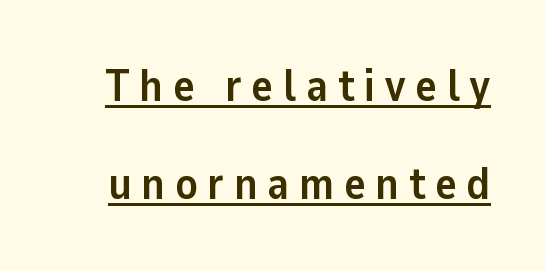
Q: Is the text bold? A: Yes.
Q: Is the text italic (slanted)? A: No, it is upright.
Q: Is the typeface a serif or a sans-serif typeface? A: Sans-serif.
Q: Is the text underlined? A: Yes.
Q: Is the spacing between letters normal or unusually wide? A: Unusually wide.
Q: Is the spacing between lines tight, normal or loose? A: Loose.
Q: Width (condensed, normal, or wide)? A: Normal.
Q: Stroke contrast? A: Low.
Q: x-height? A: Medium.
Q: Monospaced? A: No.
